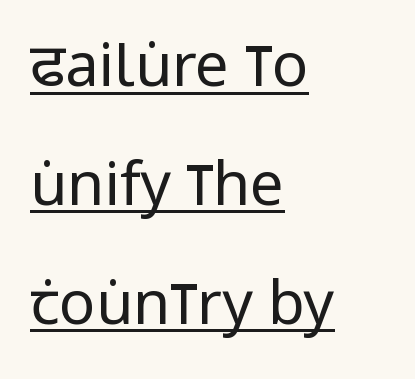
The image shows 60 px regular-weight, condensed sans-serif type, upright; set left-aligned, loose line spacing (1.98x), normal letter spacing, underlined; low stroke contrast and a large x-height.
